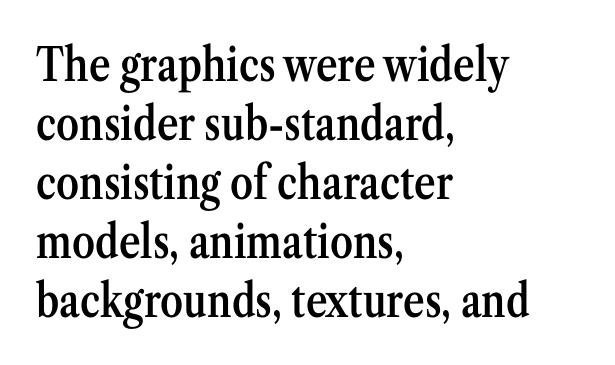
{"serif": "yes", "italic": "no", "bold": "semi", "weight": "semibold", "width": "condensed", "stroke_contrast": "medium", "x_height": "medium", "monospaced": "no", "underline": "no", "align": "left", "line_spacing": "normal", "line_spacing_ratio": 1.28, "letter_spacing": "normal", "letter_spacing_em": 0.0, "glyph_px": 46}
